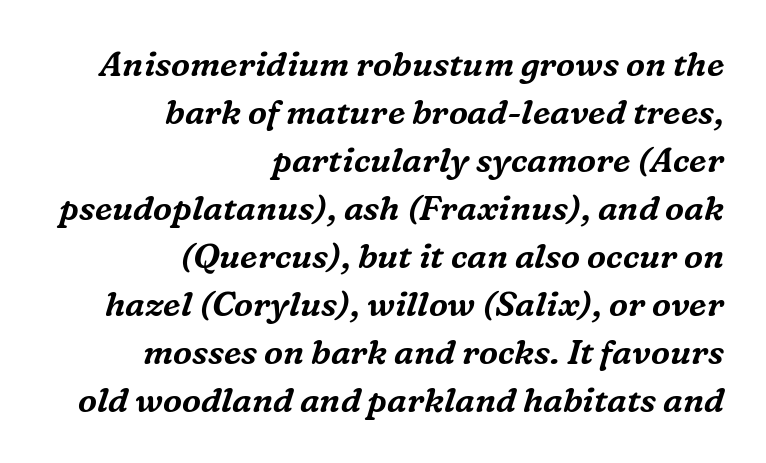
Looks like regular typesetting: each glyph gets only the width it needs. Tracking value appears to be zero — textbook default spacing. Descenders hang freely into open space. Yep, those are serifs on the letters.
